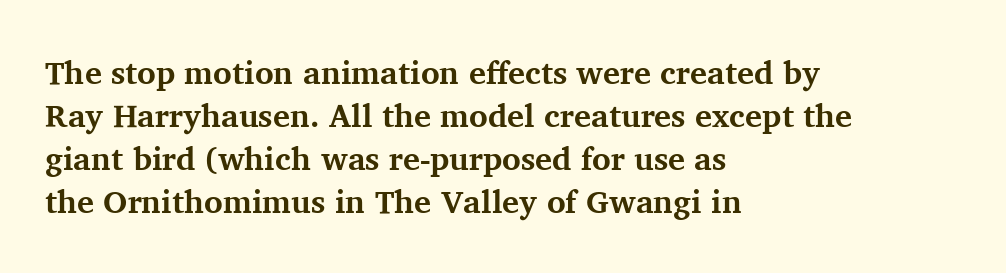
What weight is shown? A full bold with thick strokes. A typesetter would label this face a serif. A normal amount of white space separates one row of letters from the next. This sample uses an upright cut, with every glyph sitting square on the baseline.
